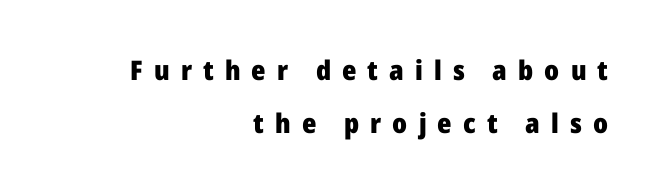
The rendering inserts visible extra space after every character. This block would shrink considerably if given ordinary leading; it's expanded now. If you drew a line through each stem, it would be perfectly vertical. Where is the straight margin? On the right. Notice how thick the strokes are: this is what a full bold looks like. Descenders are the only things crossing below the line.
